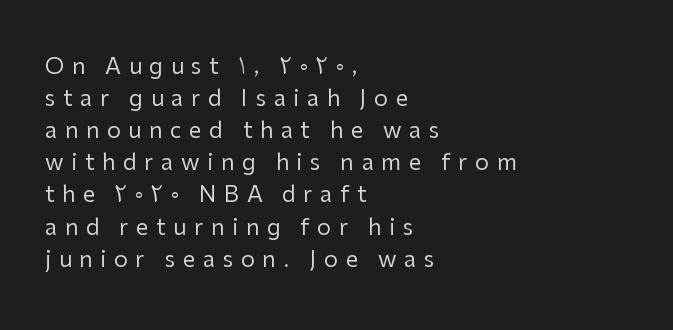
The gaps between neighbouring characters are conspicuously large. The lines are quadded left. Unlike italic type, these characters show no tilt at all. Letters rest on an invisible, unmarked baseline. Unbolded letterforms with no extra heft. A typesetter would call this leading conventional body-copy spacing.
